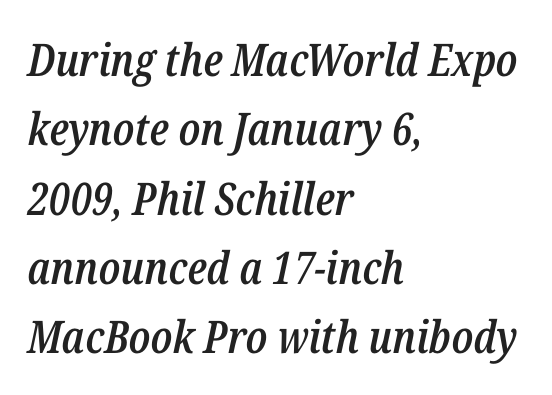
The image shows 45 px semibold, condensed type, italic (leaning right); set left-aligned, normal line spacing (1.54x), normal letter spacing, not underlined; low stroke contrast and a medium x-height.
